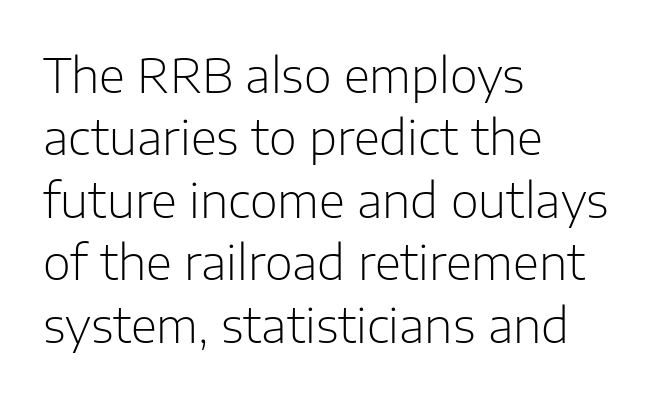
Nothing unusual about the tracking: characters are spaced as the font intends. Note: no serifs on the glyphs. The lines sit at an ordinary, default distance from one another. In CSS terms this would be text-align: left. The face used here is proportionally spaced, like ordinary book or web type.
